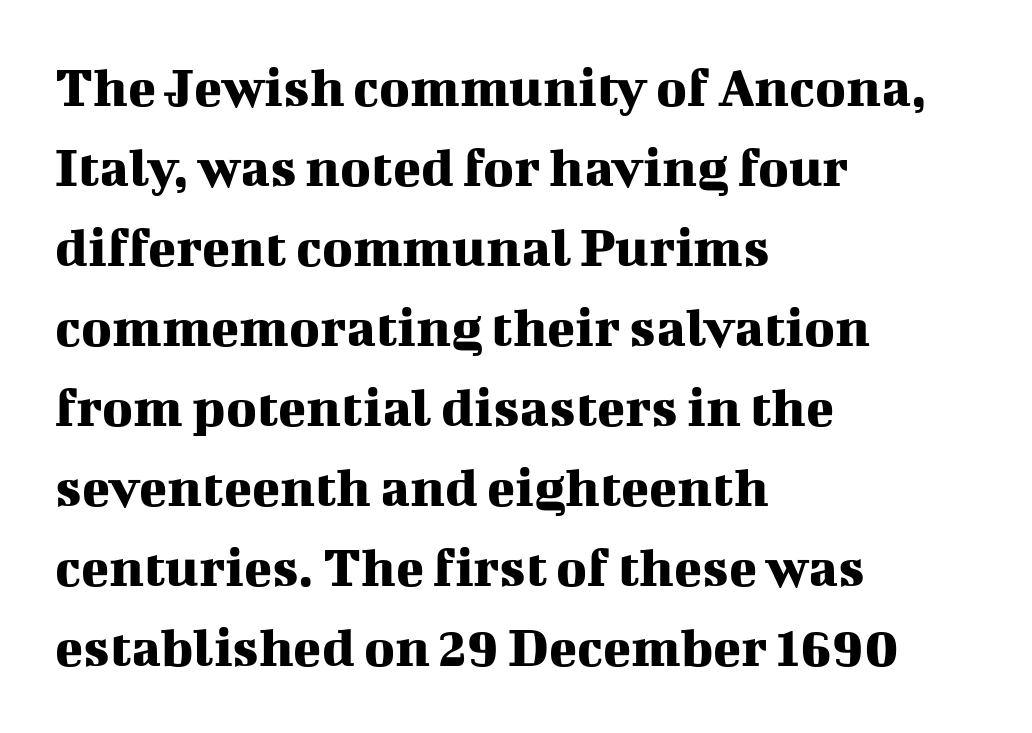
Q: Is the text italic (slanted)? A: No, it is upright.
Q: Is the typeface a serif or a sans-serif typeface? A: Serif.
Q: Is the text underlined? A: No.
Q: How is the paragraph aligned? A: Left-aligned.
Q: Is the spacing between letters normal or unusually wide? A: Normal.
Q: Is the spacing between lines tight, normal or loose? A: Normal.
Q: Width (condensed, normal, or wide)? A: Normal.
Q: Stroke contrast? A: Medium.
Q: x-height? A: Medium.
Q: Monospaced? A: No.
